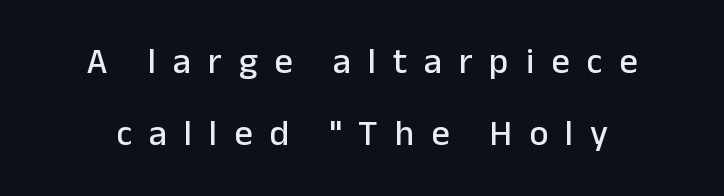
Varying glyph widths throughout — classic text-font behaviour. The tracking jumps out immediately: characters are airy and widely separated. Are there feet on the stems? There aren't — it's a sans. Descenders are the only things crossing below the line. A great deal of white space separates one row of letters from the next. The rag falls on both sides of this text block equally.
